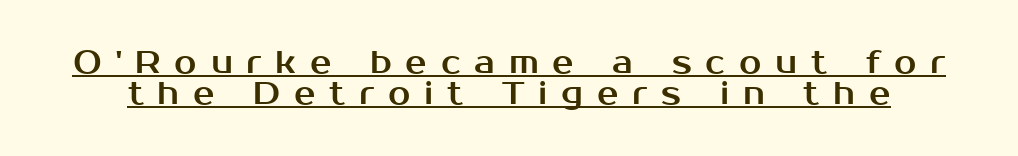
Q: Is the text italic (slanted)? A: No, it is upright.
Q: Is the typeface a serif or a sans-serif typeface? A: Sans-serif.
Q: Is the text underlined? A: Yes.
Q: Is the spacing between letters normal or unusually wide? A: Unusually wide.
Q: Is the spacing between lines tight, normal or loose? A: Tight.
Q: Width (condensed, normal, or wide)? A: Normal.
Q: Stroke contrast? A: Medium.
Q: x-height? A: Medium.
Q: Monospaced? A: No.
